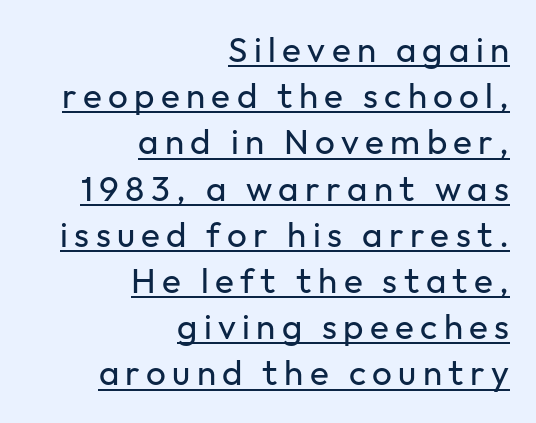
{"serif": "no", "italic": "no", "bold": "no", "weight": "regular", "width": "normal", "stroke_contrast": "low", "x_height": "medium", "monospaced": "no", "underline": "yes", "align": "right", "line_spacing": "normal", "line_spacing_ratio": 1.32, "glyph_px": 35}
